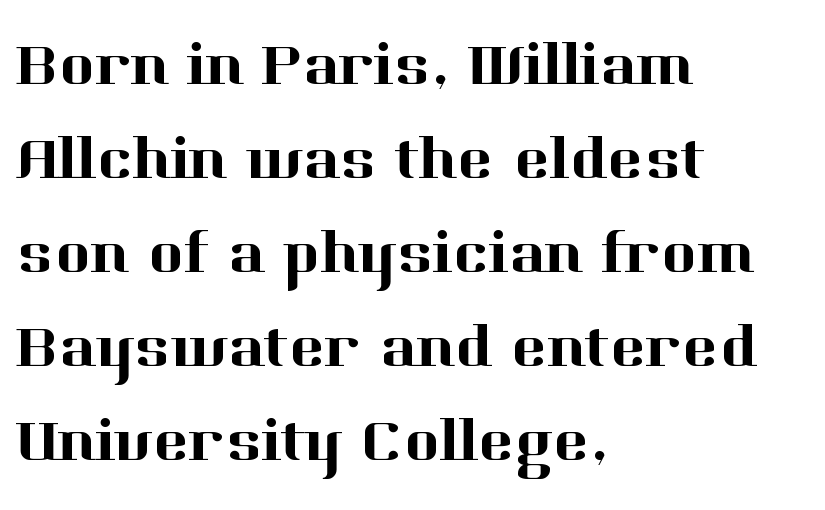
Q: Is the text italic (slanted)? A: No, it is upright.
Q: Is the typeface a serif or a sans-serif typeface? A: Serif.
Q: Is the text underlined? A: No.
Q: How is the paragraph aligned? A: Left-aligned.
Q: Is the spacing between letters normal or unusually wide? A: Normal.
Q: Is the spacing between lines tight, normal or loose? A: Normal.
Q: Width (condensed, normal, or wide)? A: Normal.
Q: Stroke contrast? A: High.
Q: x-height? A: Medium.
Q: Monospaced? A: No.
